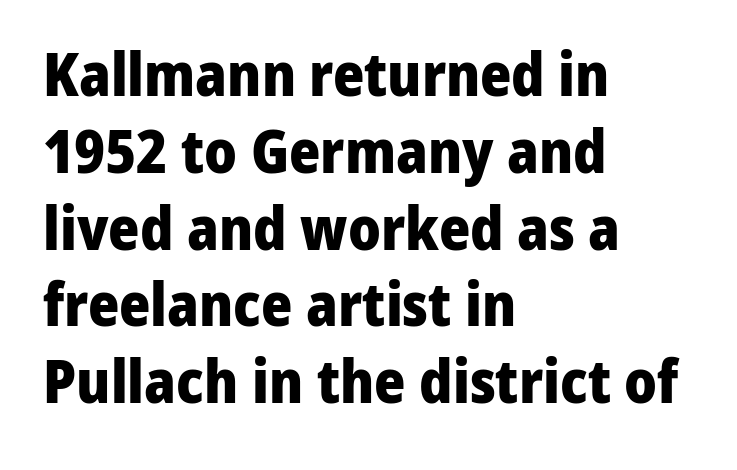
Caption: standard tracking, unaltered. This sample uses a sans-serif face. Leading matches the norm, producing a regular column. The letters stand straight up with perfectly vertical stems. Note the varied advance widths — an 'i' is clearly narrower than an 'm'. Horizontally, the lines are justified to the leading edge only.
